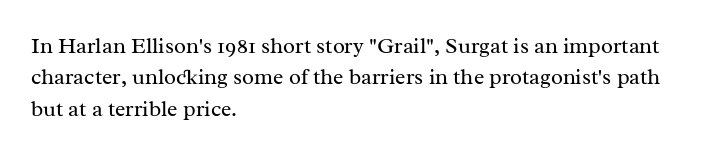
The image shows 22 px text type, upright; set left-aligned, normal line spacing (1.43x), normal letter spacing, not underlined.
